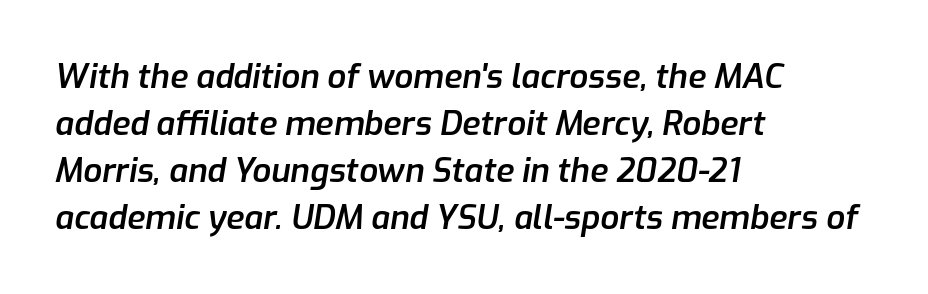
Q: Is the text bold? A: Semi-bold.
Q: Is the text italic (slanted)? A: Yes, it leans right by about 9 degrees.
Q: Is the text underlined? A: No.
Q: How is the paragraph aligned? A: Left-aligned.
Q: Is the spacing between letters normal or unusually wide? A: Normal.
Q: Is the spacing between lines tight, normal or loose? A: Normal.
Q: Width (condensed, normal, or wide)? A: Normal.
Q: Stroke contrast? A: Low.
Q: x-height? A: Medium.
Q: Monospaced? A: No.
